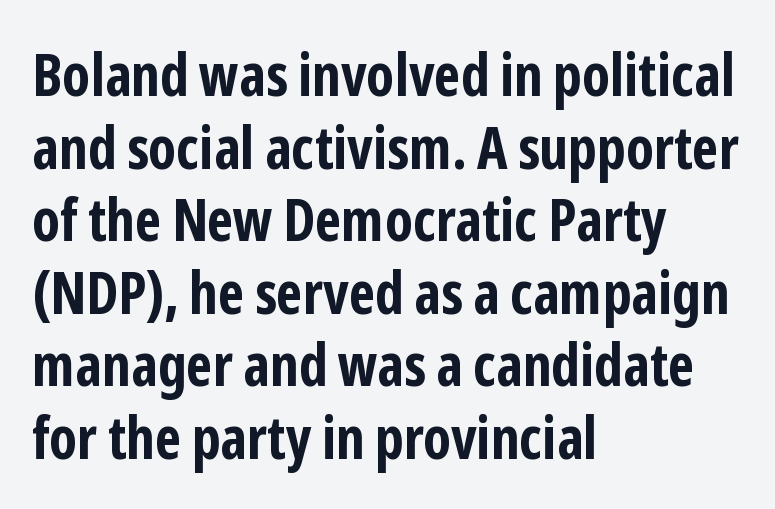
The image shows 59 px bold, condensed sans-serif type, upright; set left-aligned, line spacing 1.23x, normal letter spacing, not underlined; low stroke contrast and a medium x-height.
